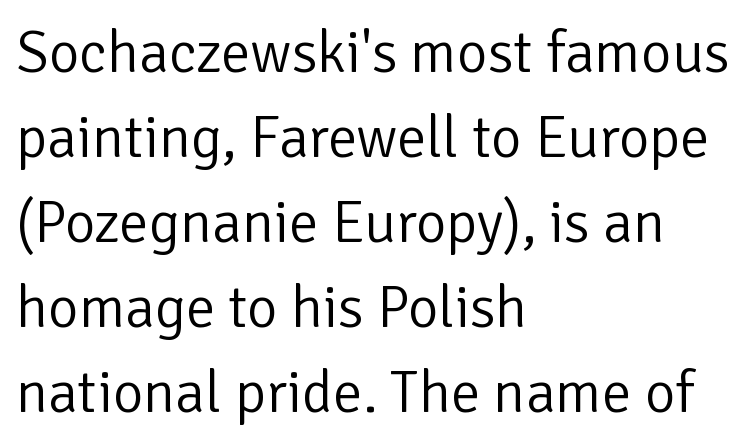
Q: Is the text bold? A: No.
Q: Is the text italic (slanted)? A: No, it is upright.
Q: Is the typeface a serif or a sans-serif typeface? A: Sans-serif.
Q: Is the text underlined? A: No.
Q: How is the paragraph aligned? A: Left-aligned.
Q: Is the spacing between letters normal or unusually wide? A: Normal.
Q: Is the spacing between lines tight, normal or loose? A: Normal.
Q: Width (condensed, normal, or wide)? A: Normal.
Q: Stroke contrast? A: Low.
Q: x-height? A: Medium.
Q: Monospaced? A: No.
